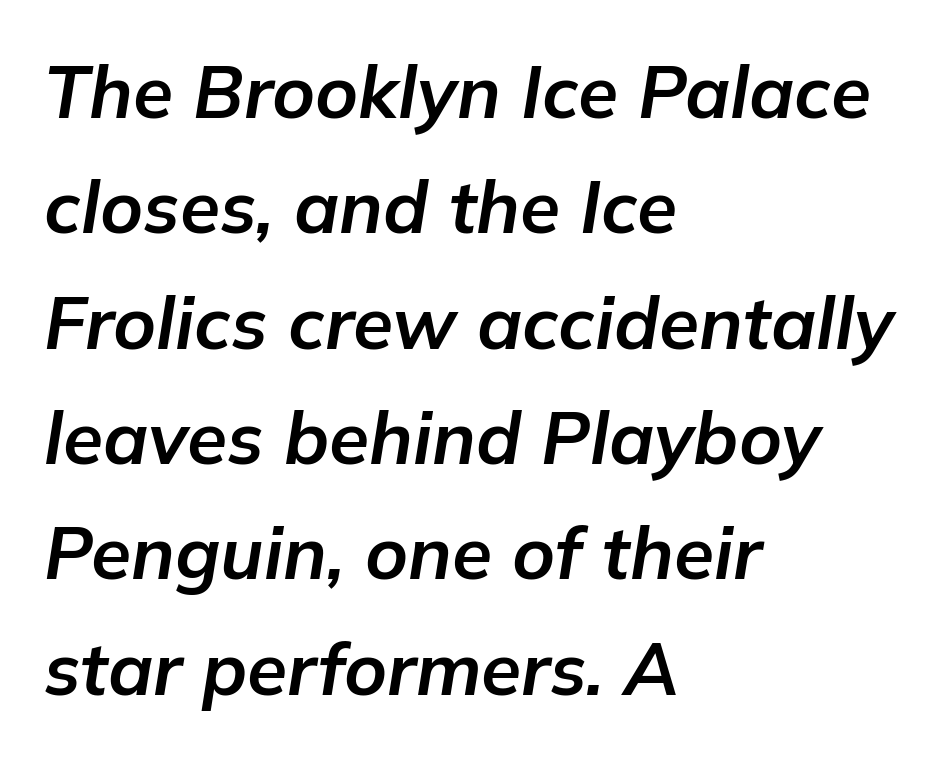
{"italic": "yes", "lean": "right", "slant_degrees": 9, "bold": "yes", "weight": "bold", "width": "normal", "stroke_contrast": "low", "x_height": "medium", "monospaced": "no", "underline": "no", "align": "left", "line_spacing": "normal", "line_spacing_ratio": 1.58, "letter_spacing": "normal", "letter_spacing_em": 0.0, "glyph_px": 73}
